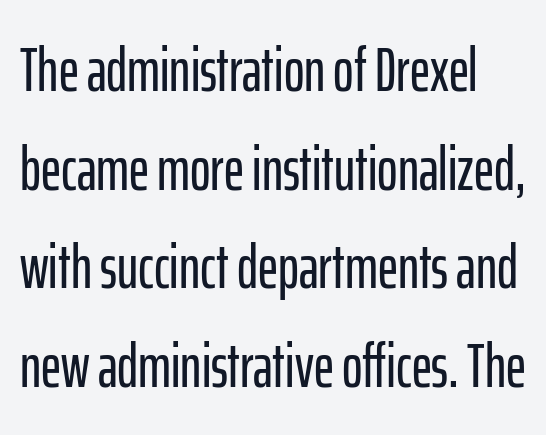
{"serif": "no", "italic": "no", "width": "condensed", "stroke_contrast": "low", "x_height": "medium", "monospaced": "no", "underline": "no", "line_spacing": "normal", "line_spacing_ratio": 1.59, "letter_spacing": "normal", "letter_spacing_em": 0.0, "glyph_px": 62}
